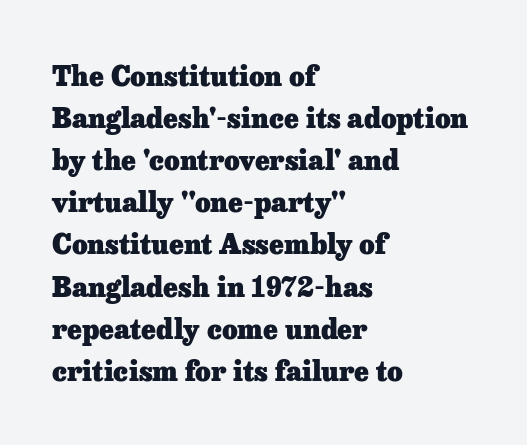
{"italic": "no", "bold": "yes", "underline": "no", "align": "left", "line_spacing": "normal", "line_spacing_ratio": 1.56, "letter_spacing": "normal", "letter_spacing_em": 0.0, "glyph_px": 27}
